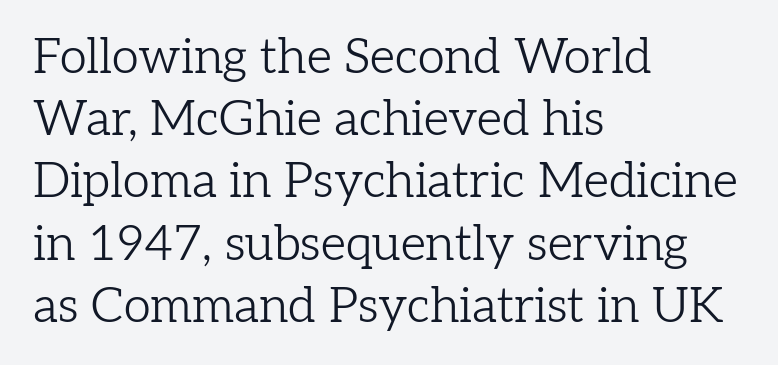
The image shows 49 px light serif type, upright; set left-aligned, normal line spacing (1.27x), normal letter spacing, not underlined; low stroke contrast and a medium x-height.
